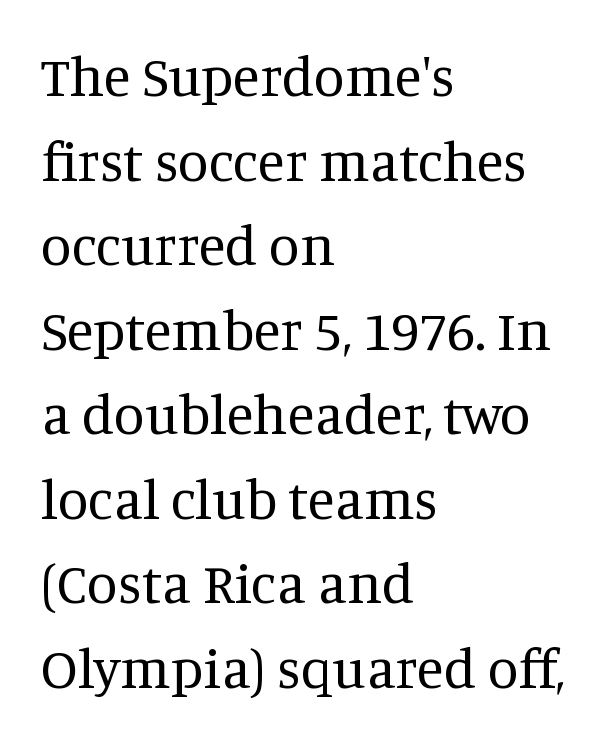
Q: Is the text bold? A: No.
Q: Is the text italic (slanted)? A: No, it is upright.
Q: Is the typeface a serif or a sans-serif typeface? A: Serif.
Q: Is the text underlined? A: No.
Q: How is the paragraph aligned? A: Left-aligned.
Q: Is the spacing between letters normal or unusually wide? A: Normal.
Q: Is the spacing between lines tight, normal or loose? A: Normal.
Q: Width (condensed, normal, or wide)? A: Normal.
Q: Stroke contrast? A: Medium.
Q: x-height? A: Large.
Q: Monospaced? A: No.
